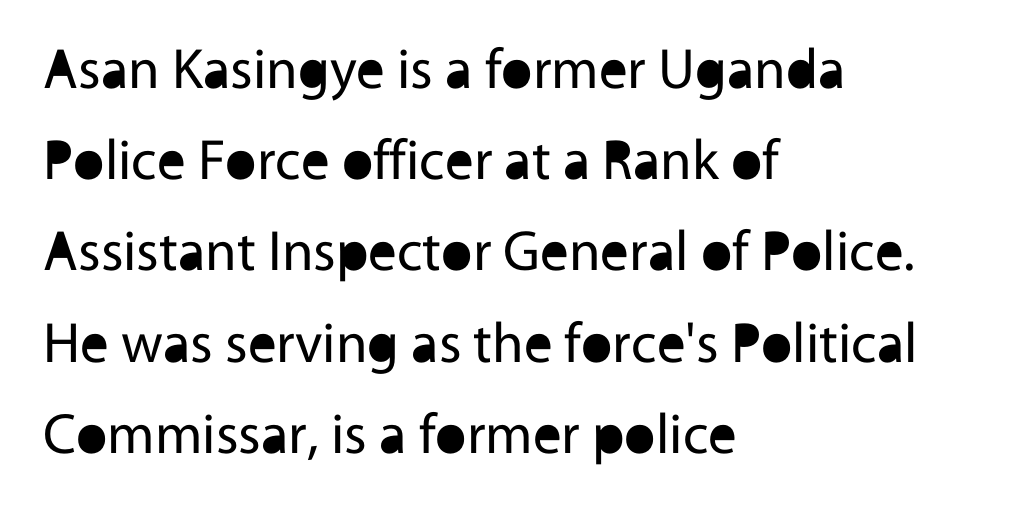
The image shows 57 px regular-weight sans-serif type, upright; set left-aligned, normal line spacing (1.6x), normal letter spacing, not underlined; a medium x-height.
